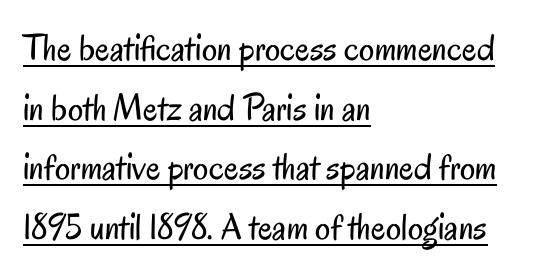
The image shows 38 px regular-weight, condensed sans-serif type, upright; set left-aligned, normal line spacing (1.57x), normal letter spacing, underlined; low stroke contrast and a small x-height.
